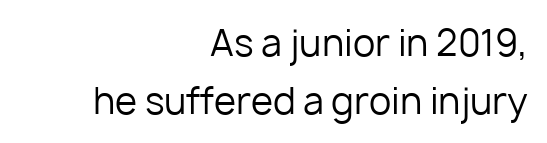
The image shows 36 px regular-weight sans-serif type, upright; set right-aligned, normal line spacing (1.6x), normal letter spacing, not underlined; low stroke contrast and a medium x-height.
